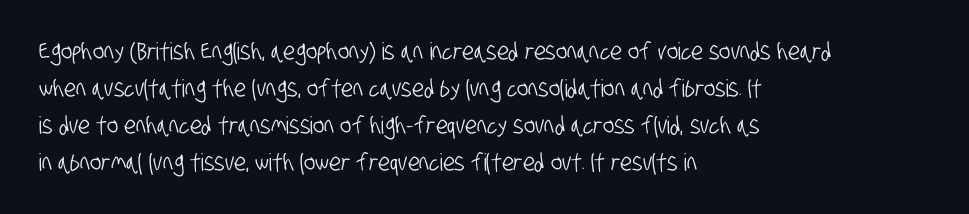
The image shows 24 px text type; set left-aligned, normal line spacing (1.54x), normal letter spacing, not underlined.
